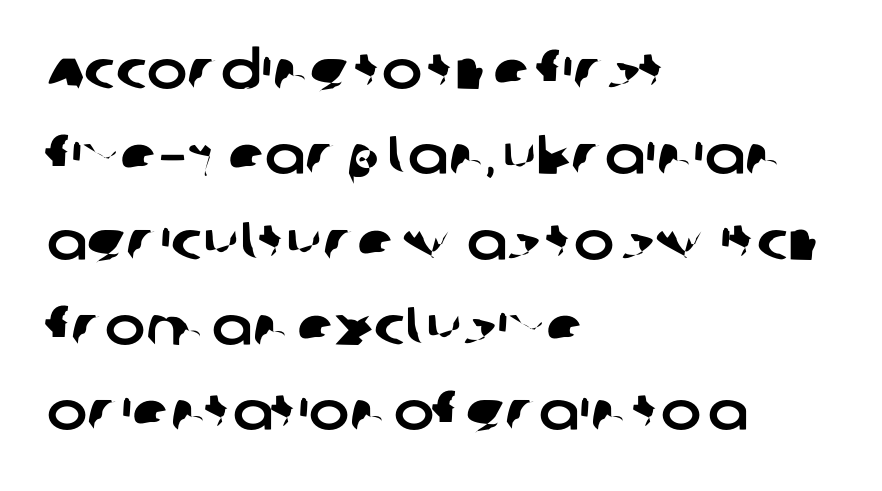
Honestly, the row spacing looks completely unremarkable. A bare baseline throughout the passage. This sample uses plain, unmodified letter spacing. All the whitespace from short lines collects on the right. Regarding serifs, this sample does without them. Spacing verdict: proportional, widths tailored to each character.
